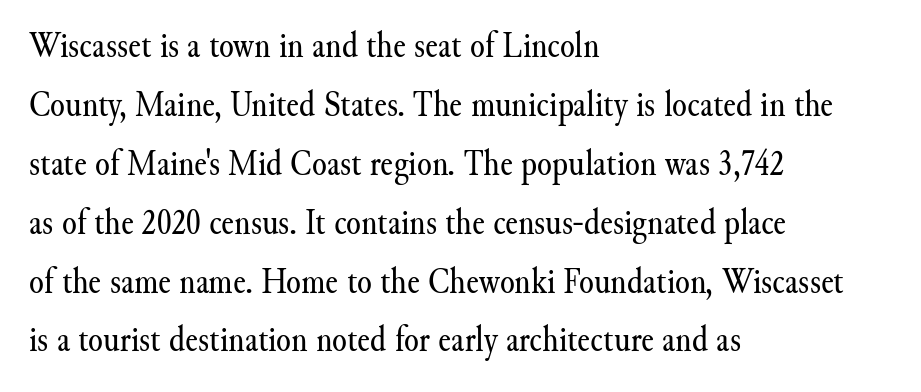
Q: Is the text bold? A: No.
Q: Is the text italic (slanted)? A: No, it is upright.
Q: Is the typeface a serif or a sans-serif typeface? A: Serif.
Q: Is the text underlined? A: No.
Q: How is the paragraph aligned? A: Left-aligned.
Q: Is the spacing between letters normal or unusually wide? A: Normal.
Q: Is the spacing between lines tight, normal or loose? A: Normal.
Q: Width (condensed, normal, or wide)? A: Normal.
Q: Stroke contrast? A: Medium.
Q: x-height? A: Small.
Q: Monospaced? A: No.
